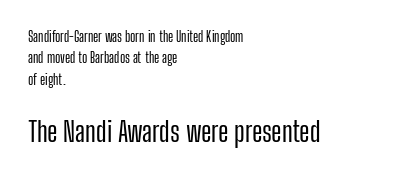
Q: Is the text italic (slanted)? A: No, it is upright.
Q: Is the typeface a serif or a sans-serif typeface? A: Sans-serif.
Q: Is the text underlined? A: No.
Q: How is the paragraph aligned? A: Left-aligned.
Q: Is the spacing between letters normal or unusually wide? A: Normal.
Q: Is the spacing between lines tight, normal or loose? A: Normal.
Q: Which block of text is set in a larger size, the first (top) or the second (bottom)? A: The second (bottom) one.
Q: Width (condensed, normal, or wide)? A: Condensed.
Q: Stroke contrast? A: Low.
Q: x-height? A: Medium.
Q: Monospaced? A: No.
